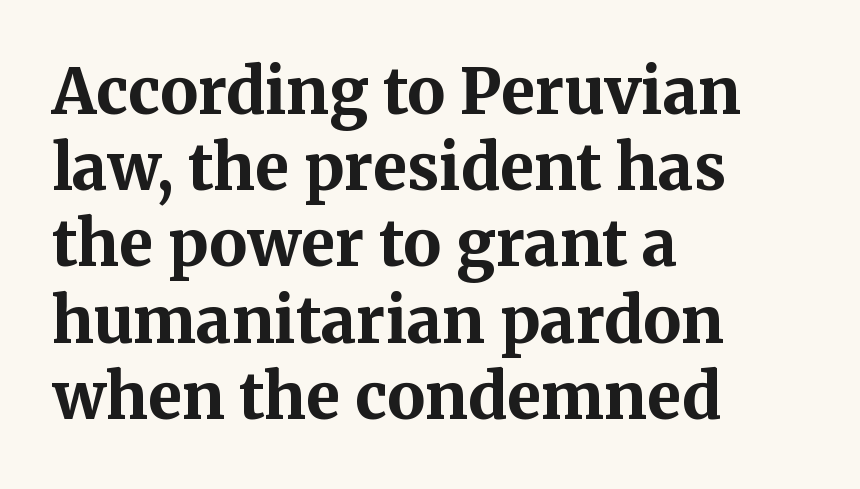
{"serif": "yes", "italic": "no", "bold": "yes", "weight": "bold", "width": "normal", "stroke_contrast": "medium", "x_height": "medium", "monospaced": "no", "underline": "no", "align": "left", "line_spacing_ratio": 1.21, "letter_spacing": "normal", "letter_spacing_em": 0.0, "glyph_px": 63}
